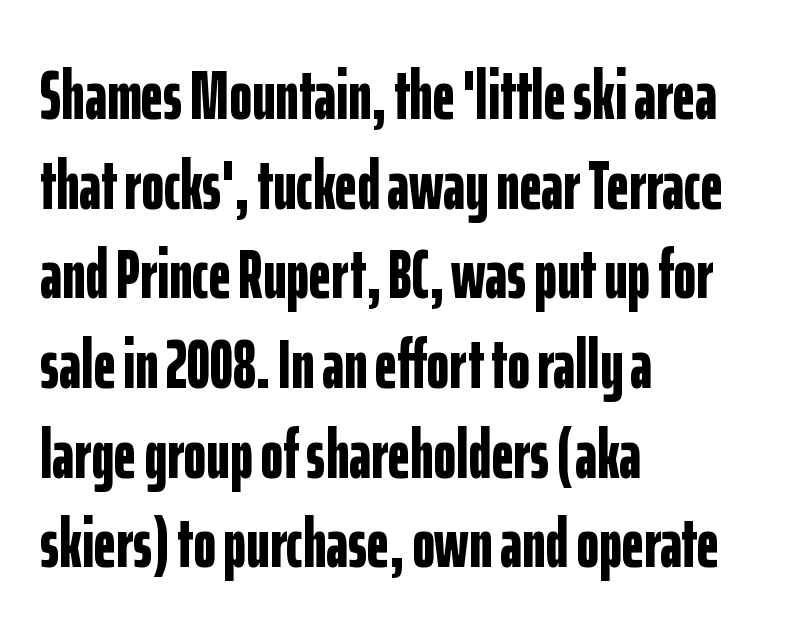
The image shows 69 px bold, condensed sans-serif type, upright; set left-aligned, normal line spacing (1.3x), normal letter spacing, not underlined; low stroke contrast and a medium x-height.
